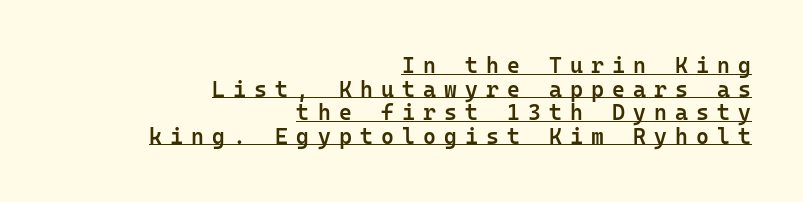
Q: Is the text bold? A: Semi-bold.
Q: Is the text italic (slanted)? A: No, it is upright.
Q: Is the text underlined? A: Yes.
Q: How is the paragraph aligned? A: Right-aligned.
Q: Is the spacing between letters normal or unusually wide? A: Unusually wide.
Q: Is the spacing between lines tight, normal or loose? A: Tight.
